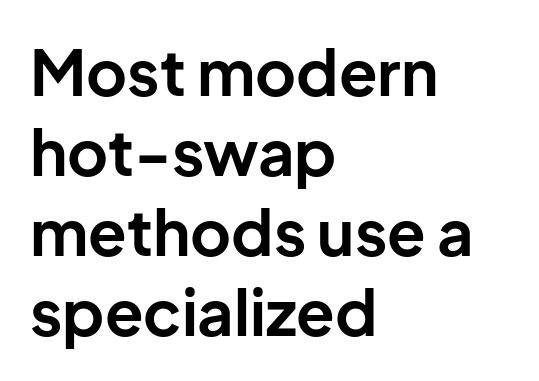
Q: Is the text bold? A: Yes.
Q: Is the text italic (slanted)? A: No, it is upright.
Q: Is the typeface a serif or a sans-serif typeface? A: Sans-serif.
Q: Is the text underlined? A: No.
Q: How is the paragraph aligned? A: Left-aligned.
Q: Is the spacing between letters normal or unusually wide? A: Normal.
Q: Is the spacing between lines tight, normal or loose? A: Normal.
Q: Width (condensed, normal, or wide)? A: Normal.
Q: Stroke contrast? A: Low.
Q: x-height? A: Medium.
Q: Monospaced? A: No.
